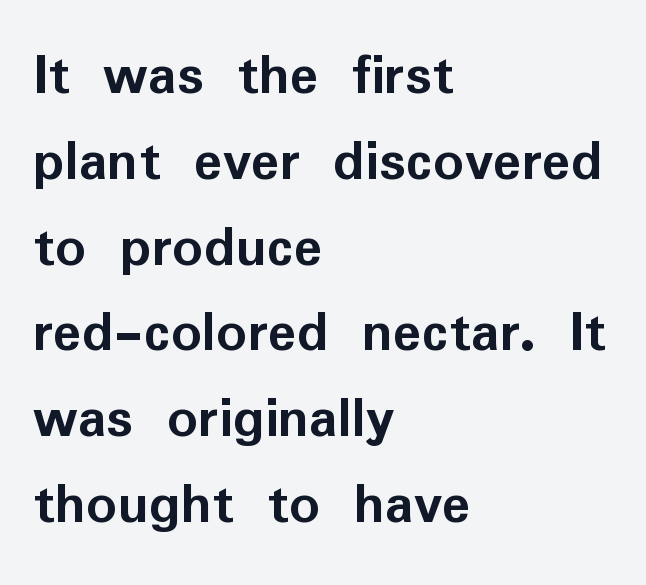
Descenders hang freely into open space. Think of a printed novel: that variable character pitch is what you see here. The text was rendered using a sans face with plain stroke endings. The axis of the letterforms is exactly vertical. What stands out about the letter spacing? Nothing — it is the standard amount.
